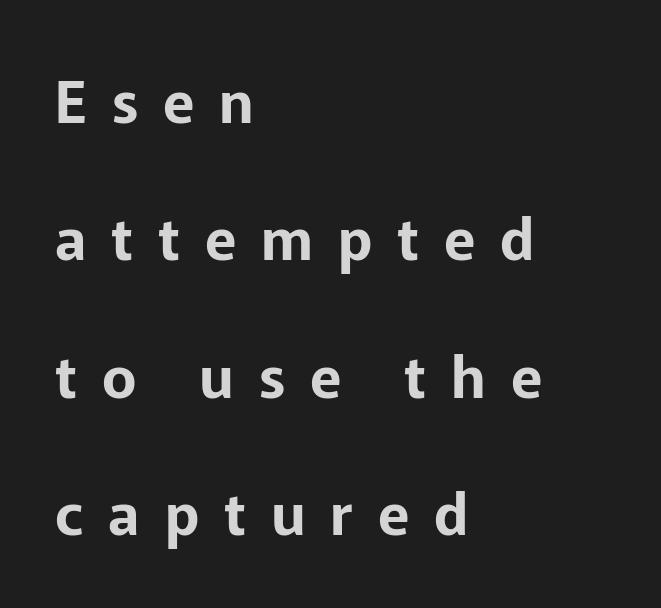
{"serif": "no", "italic": "no", "width": "normal", "stroke_contrast": "low", "x_height": "medium", "monospaced": "no", "underline": "no", "align": "left", "line_spacing": "loose", "line_spacing_ratio": 2.37, "letter_spacing": "wide", "letter_spacing_em": 0.43, "glyph_px": 58}
